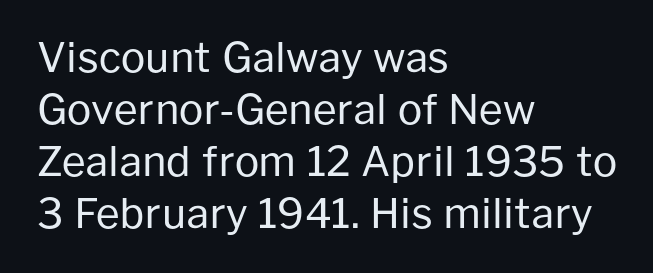
Q: Is the text bold? A: No.
Q: Is the text italic (slanted)? A: No, it is upright.
Q: Is the typeface a serif or a sans-serif typeface? A: Sans-serif.
Q: Is the text underlined? A: No.
Q: How is the paragraph aligned? A: Left-aligned.
Q: Is the spacing between letters normal or unusually wide? A: Normal.
Q: Is the spacing between lines tight, normal or loose? A: Normal.
Q: Width (condensed, normal, or wide)? A: Normal.
Q: Stroke contrast? A: Low.
Q: x-height? A: Medium.
Q: Monospaced? A: No.
